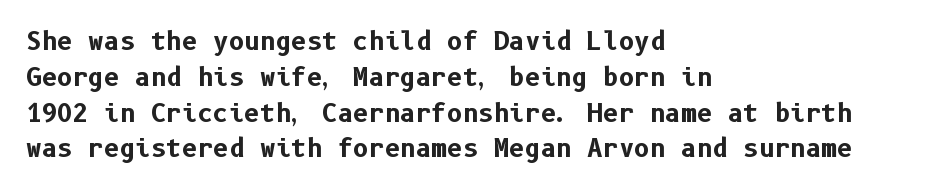
Italic: no, the glyphs are upright roman. Reading down the column, the eye jumps a familiar distance to each next line. Each row of text sits above clean, open space. Chunky letters — that's bold for sure.
